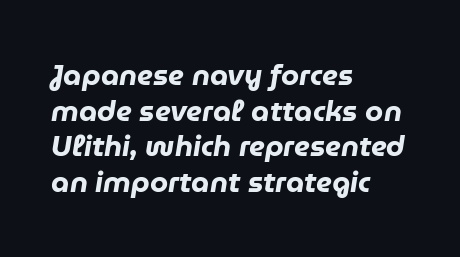
Pretty heavy lettering here — definitely bold. Words appear dense and cohesive because spacing is normal. The rendering uses natural spacing where letterforms have individual widths. The specimen omits any rule beneath the text block's lines. The text carries the slant typical of an italic or oblique font. Layout note: lines flush left.
